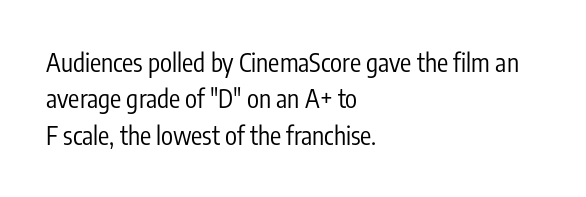
{"italic": "no", "bold": "no", "underline": "no", "align": "left", "line_spacing": "normal", "line_spacing_ratio": 1.46, "letter_spacing": "normal", "letter_spacing_em": 0.0, "glyph_px": 25}
